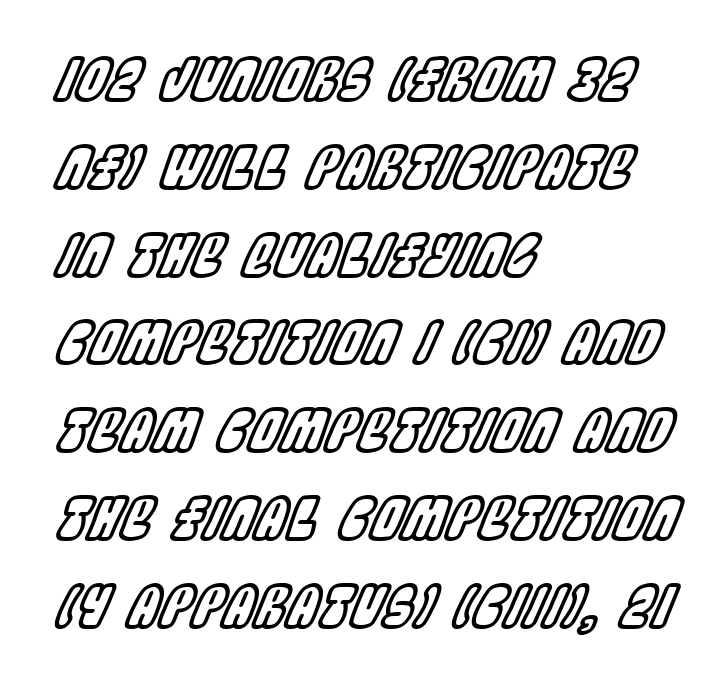
Q: Is the text italic (slanted)? A: Yes, it leans right by about 22 degrees.
Q: Is the text underlined? A: No.
Q: How is the paragraph aligned? A: Left-aligned.
Q: Is the spacing between letters normal or unusually wide? A: Normal.
Q: Is the spacing between lines tight, normal or loose? A: Normal.
Q: Width (condensed, normal, or wide)? A: Condensed.
Q: x-height? A: Large.
Q: Monospaced? A: No.
